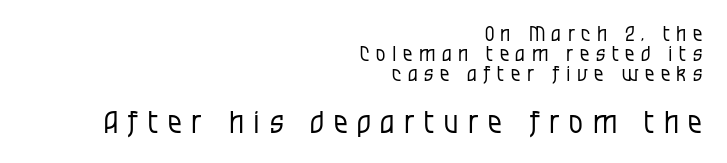
The image shows 31 px regular-weight, condensed sans-serif type, upright; set right-aligned, tight line spacing (0.95x), unusually wide letter spacing (+0.31 em), not underlined; the second (bottom) block is 1.48x larger; low stroke contrast and a large x-height.
